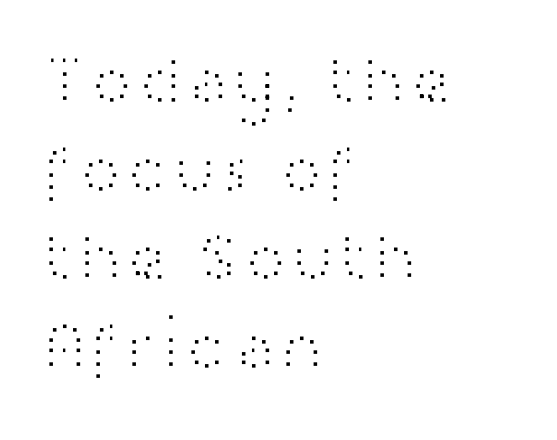
{"serif": "no", "italic": "no", "bold": "no", "weight": "light", "width": "wide", "stroke_contrast": "high", "x_height": "medium", "monospaced": "no", "underline": "no", "align": "left", "line_spacing": "normal", "line_spacing_ratio": 1.25, "letter_spacing": "normal", "letter_spacing_em": 0.0, "glyph_px": 71}
